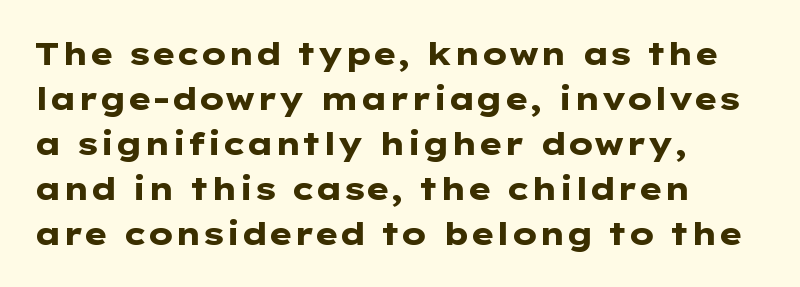
{"serif": "no", "italic": "no", "bold": "yes", "weight": "heavy", "width": "wide", "stroke_contrast": "low", "x_height": "medium", "monospaced": "no", "underline": "no", "align": "left", "line_spacing": "normal", "line_spacing_ratio": 1.45, "letter_spacing": "normal", "letter_spacing_em": 0.0, "glyph_px": 31}
